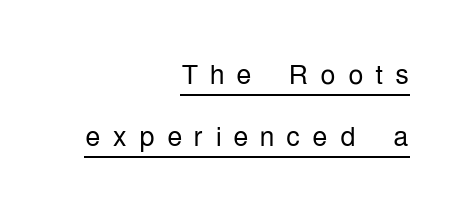
{"serif": "no", "italic": "no", "bold": "no", "weight": "light", "width": "condensed", "stroke_contrast": "low", "x_height": "medium", "monospaced": "no", "underline": "yes", "align": "right", "line_spacing": "normal", "line_spacing_ratio": 1.63, "letter_spacing": "wide", "letter_spacing_em": 0.31, "glyph_px": 38}
